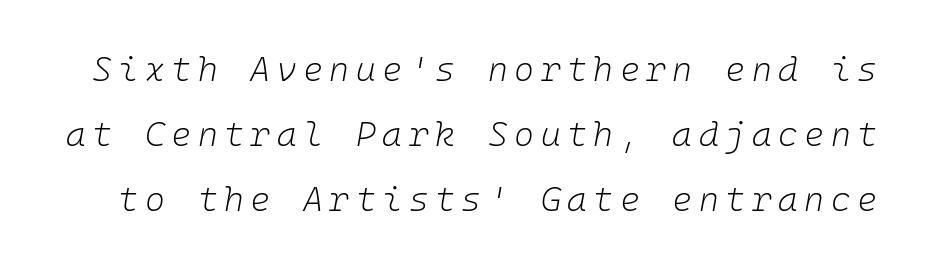
Stem width sits at or under what a default text font uses. The specimen reads as italic at a glance. Line spacing here is loose. No word sits above an underline.
